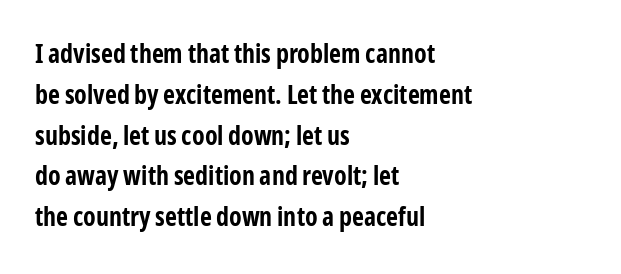
Q: Is the text bold? A: Yes.
Q: Is the text italic (slanted)? A: No, it is upright.
Q: Is the text underlined? A: No.
Q: How is the paragraph aligned? A: Left-aligned.
Q: Is the spacing between letters normal or unusually wide? A: Normal.
Q: Is the spacing between lines tight, normal or loose? A: Normal.
